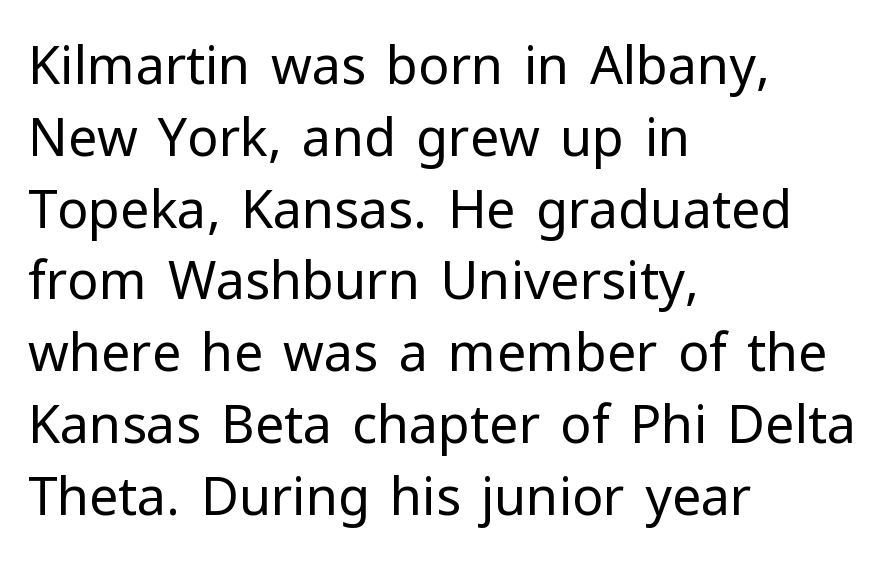
The compositor pushed each line to the left boundary. You can tell it's not italic because the verticals are truly vertical. This rendering features lettering with no underline. One glance says typical: line gaps are just what's usual.
